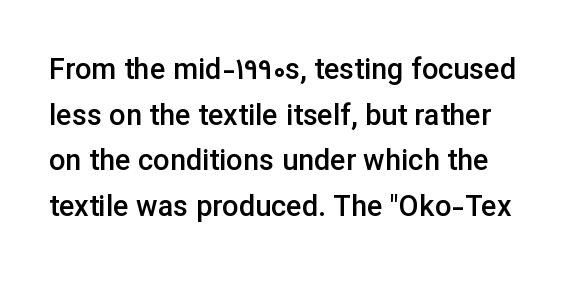
Q: Is the text bold? A: Semi-bold.
Q: Is the text italic (slanted)? A: No, it is upright.
Q: Is the typeface a serif or a sans-serif typeface? A: Sans-serif.
Q: Is the text underlined? A: No.
Q: Is the spacing between letters normal or unusually wide? A: Normal.
Q: Is the spacing between lines tight, normal or loose? A: Normal.
Q: Width (condensed, normal, or wide)? A: Normal.
Q: Stroke contrast? A: Low.
Q: x-height? A: Medium.
Q: Monospaced? A: No.
